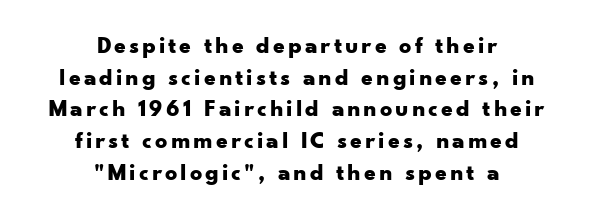
Q: Is the text bold? A: Yes.
Q: Is the text italic (slanted)? A: No, it is upright.
Q: Is the text underlined? A: No.
Q: How is the paragraph aligned? A: Centered.
Q: Is the spacing between lines tight, normal or loose? A: Normal.
